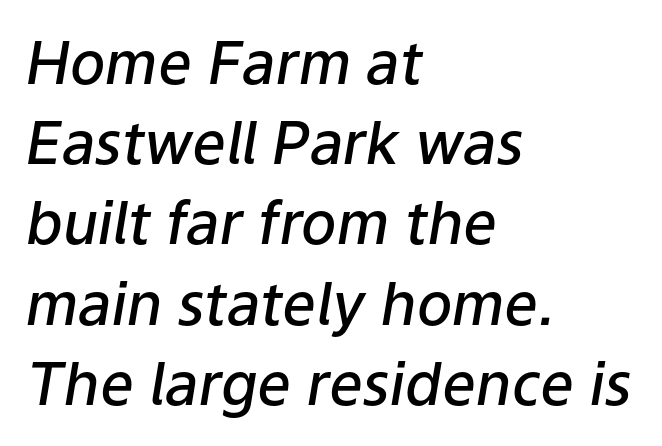
Q: Is the text bold? A: Semi-bold.
Q: Is the text italic (slanted)? A: Yes, it leans right by about 9 degrees.
Q: Is the text underlined? A: No.
Q: How is the paragraph aligned? A: Left-aligned.
Q: Is the spacing between letters normal or unusually wide? A: Normal.
Q: Is the spacing between lines tight, normal or loose? A: Normal.
Q: Width (condensed, normal, or wide)? A: Normal.
Q: Stroke contrast? A: Low.
Q: x-height? A: Medium.
Q: Monospaced? A: No.
